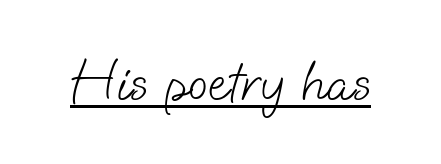
The image shows 58 px light sans-serif type; set normal letter spacing, underlined; low stroke contrast and a small x-height.
